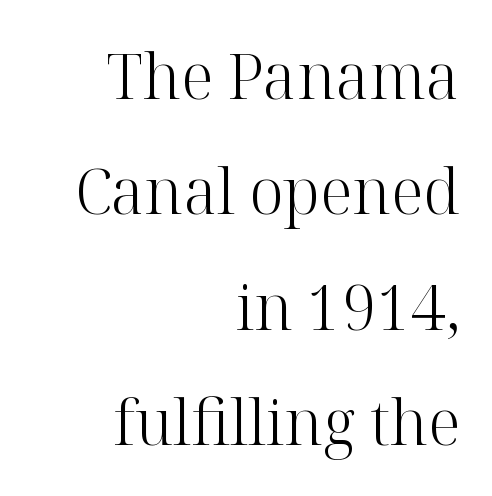
{"serif": "yes", "italic": "no", "bold": "no", "weight": "light", "width": "normal", "stroke_contrast": "high", "x_height": "medium", "monospaced": "no", "underline": "no", "align": "right", "line_spacing_ratio": 1.86, "letter_spacing": "normal", "letter_spacing_em": 0.0, "glyph_px": 62}
